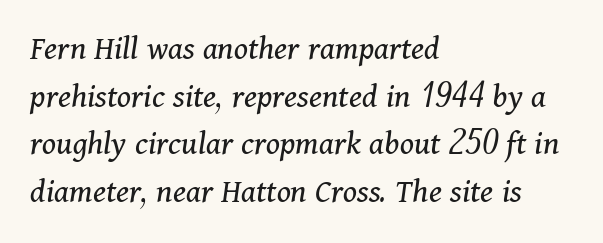
Between one letter and the next there's only the usual sliver of space. Teacher's note: observe the even left margin — that is flush-left alignment. The rendering uses natural spacing where letterforms have individual widths. The passage shown leans; its letterforms are oblique. The rendering uses a moderate line-height, typical for paragraphs. A clean baseline with only descenders dipping below it.
